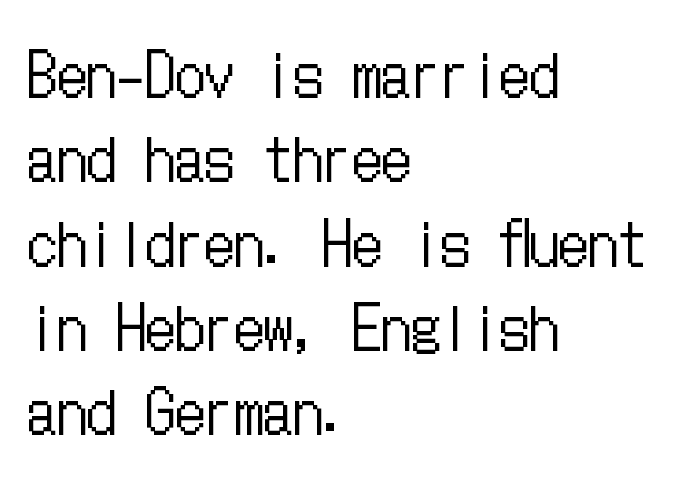
{"italic": "no", "bold": "no", "weight": "regular", "width": "condensed", "stroke_contrast": "low", "x_height": "medium", "underline": "no", "align": "left", "line_spacing": "normal", "line_spacing_ratio": 1.43, "letter_spacing": "normal", "letter_spacing_em": 0.0, "glyph_px": 59}
